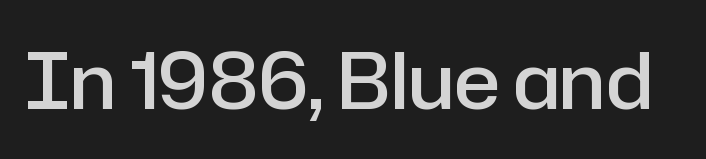
This is sans-serif lettering, the kind often seen on screens and signage. The passage shown is semibold, sitting just below true bold. Varying glyph widths throughout — classic text-font behaviour. Underline: absent.
